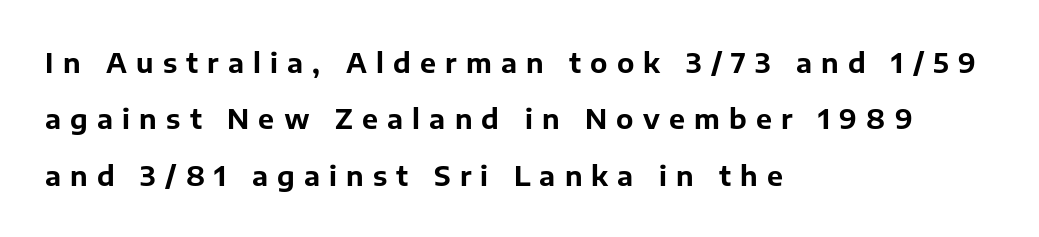
Q: Is the text bold? A: Yes.
Q: Is the text italic (slanted)? A: No, it is upright.
Q: Is the text underlined? A: No.
Q: How is the paragraph aligned? A: Left-aligned.
Q: Is the spacing between letters normal or unusually wide? A: Unusually wide.
Q: Is the spacing between lines tight, normal or loose? A: Loose.
